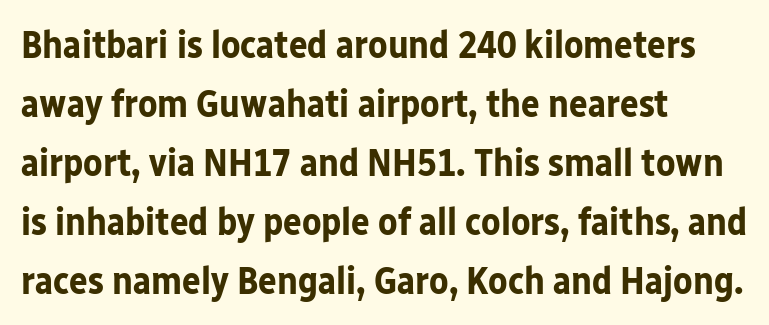
{"serif": "no", "italic": "no", "bold": "yes", "weight": "bold", "width": "normal", "stroke_contrast": "low", "x_height": "medium", "monospaced": "no", "underline": "no", "align": "left", "line_spacing": "normal", "line_spacing_ratio": 1.51, "letter_spacing": "normal", "letter_spacing_em": 0.0, "glyph_px": 39}
